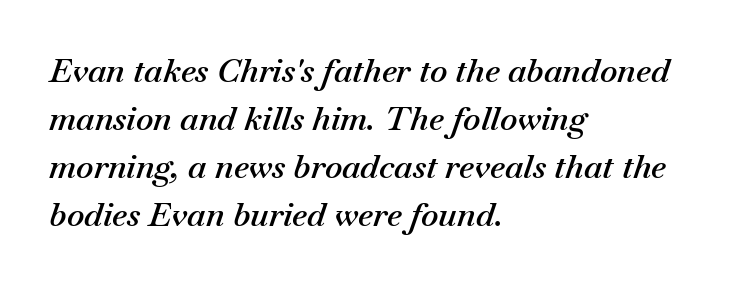
Leading matches the norm, producing a regular column. Is this a fixed-width face? No — the glyphs have proportional, varying widths. The font is running at a semibold setting, under full bold. Clear beneath every line of the passage. The rendering anchors every line to the left-hand side.
